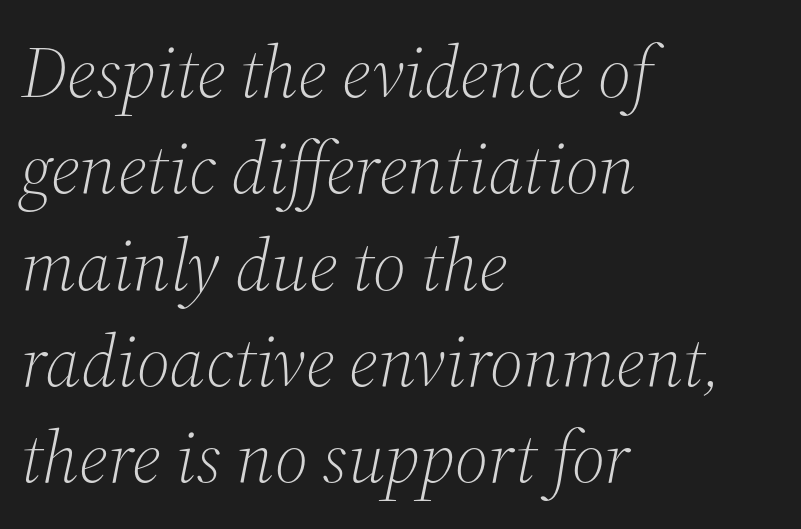
{"serif": "yes", "italic": "yes", "lean": "right", "slant_degrees": 12, "bold": "no", "weight": "light", "width": "normal", "stroke_contrast": "medium", "x_height": "medium", "monospaced": "no", "underline": "no", "align": "left", "line_spacing": "normal", "line_spacing_ratio": 1.32, "letter_spacing": "normal", "letter_spacing_em": 0.0, "glyph_px": 73}
